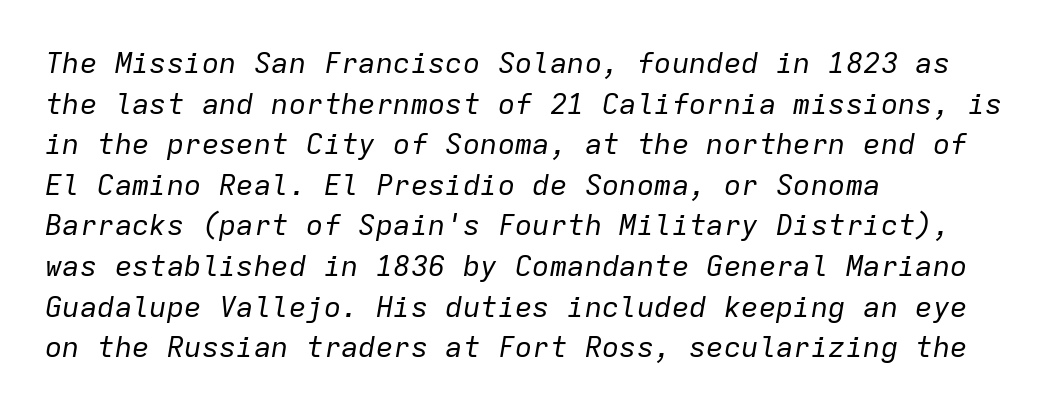
Q: Is the text bold? A: No.
Q: Is the text italic (slanted)? A: Yes, it leans right by about 9 degrees.
Q: Is the text underlined? A: No.
Q: How is the paragraph aligned? A: Left-aligned.
Q: Is the spacing between letters normal or unusually wide? A: Normal.
Q: Is the spacing between lines tight, normal or loose? A: Normal.
Q: Width (condensed, normal, or wide)? A: Normal.
Q: Stroke contrast? A: Low.
Q: x-height? A: Medium.
Q: Monospaced? A: Yes.
